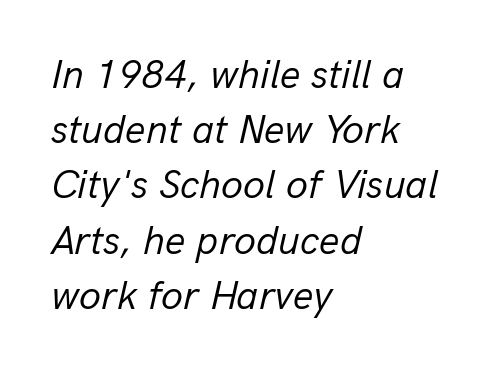
The image shows 40 px regular-weight type, italic (leaning right); set left-aligned, normal line spacing (1.38x), normal letter spacing, not underlined; low stroke contrast and a medium x-height.
